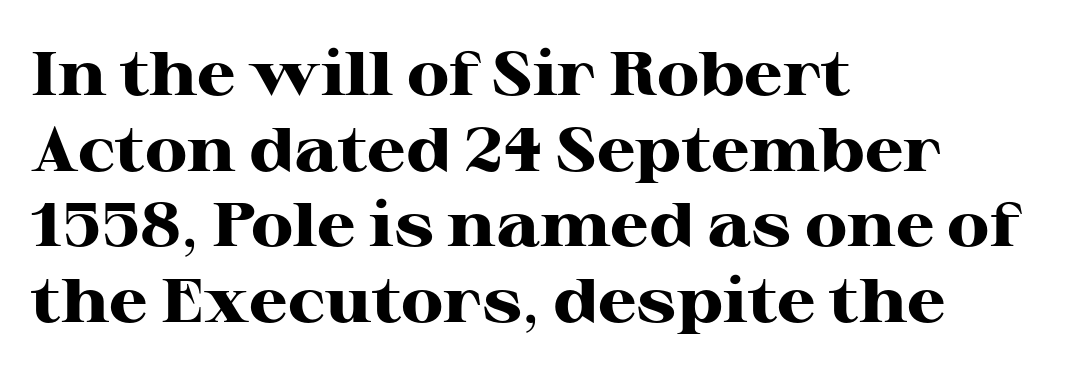
The image shows 62 px heavy, wide serif type, upright; set left-aligned, line spacing 1.22x, normal letter spacing, not underlined; high stroke contrast and a medium x-height.
